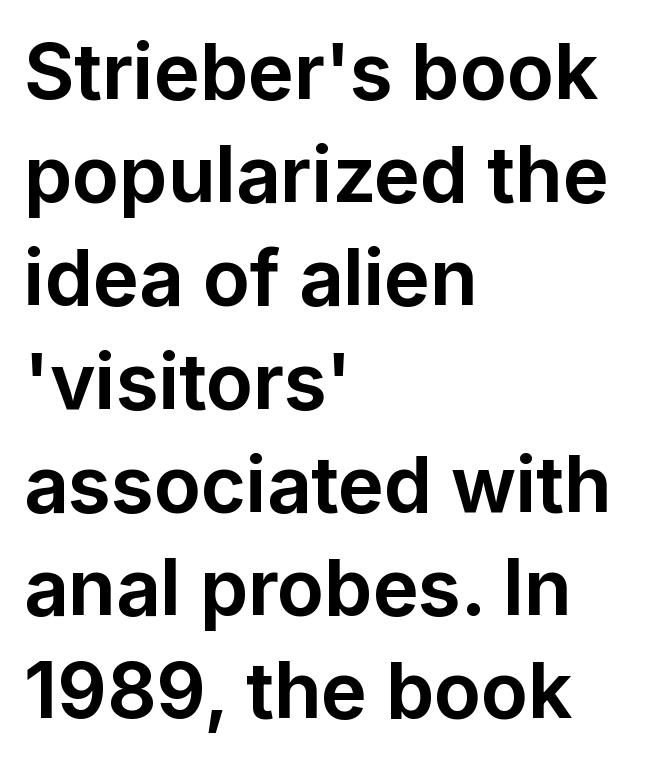
Q: Is the text bold? A: Yes.
Q: Is the text italic (slanted)? A: No, it is upright.
Q: Is the typeface a serif or a sans-serif typeface? A: Sans-serif.
Q: Is the text underlined? A: No.
Q: How is the paragraph aligned? A: Left-aligned.
Q: Is the spacing between letters normal or unusually wide? A: Normal.
Q: Is the spacing between lines tight, normal or loose? A: Normal.
Q: Width (condensed, normal, or wide)? A: Normal.
Q: Stroke contrast? A: Low.
Q: x-height? A: Medium.
Q: Monospaced? A: No.
